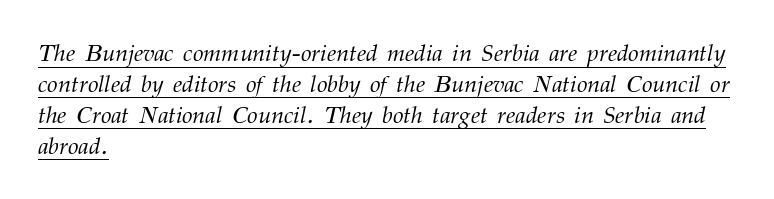
{"italic": "yes", "lean": "right", "slant_degrees": 12, "bold": "no", "underline": "yes", "align": "left", "line_spacing": "normal", "line_spacing_ratio": 1.29, "letter_spacing": "normal", "letter_spacing_em": 0.0, "glyph_px": 24}
